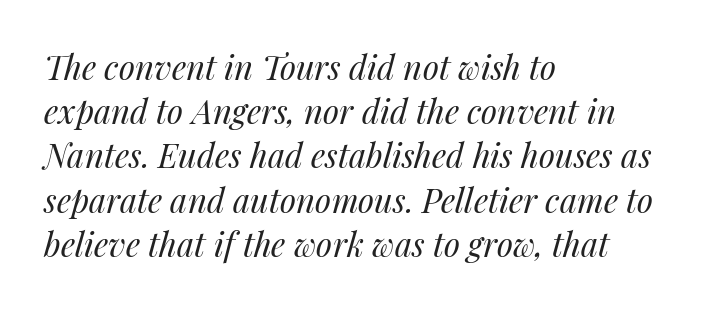
{"italic": "yes", "lean": "right", "slant_degrees": 14, "bold": "no", "weight": "regular", "width": "normal", "stroke_contrast": "medium", "x_height": "medium", "monospaced": "no", "underline": "no", "align": "left", "line_spacing": "normal", "line_spacing_ratio": 1.34, "letter_spacing": "normal", "letter_spacing_em": 0.0, "glyph_px": 33}
